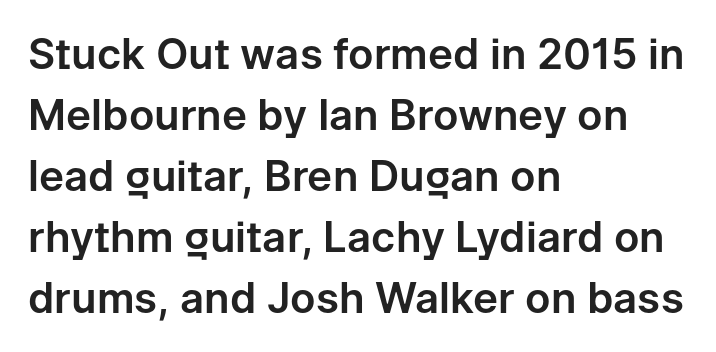
The image shows 42 px sans-serif type, upright; set left-aligned, normal line spacing (1.45x), normal letter spacing, not underlined; low stroke contrast and a medium x-height.
